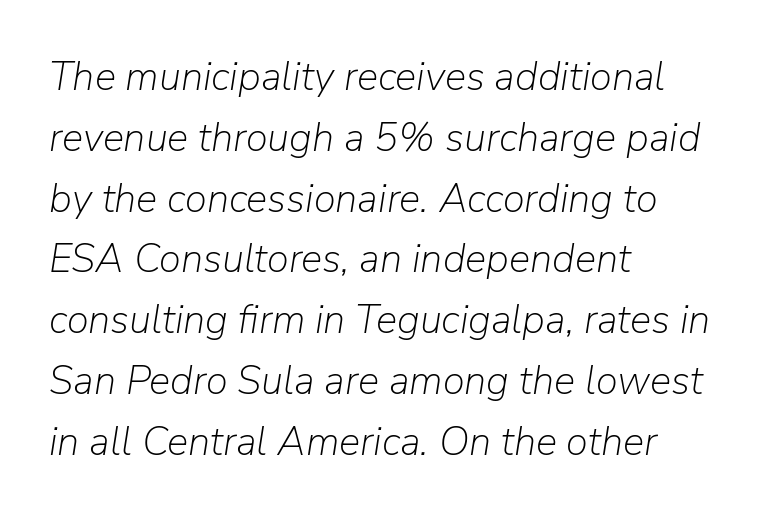
{"italic": "yes", "lean": "right", "slant_degrees": 9, "bold": "no", "weight": "light", "width": "normal", "stroke_contrast": "low", "x_height": "medium", "monospaced": "no", "underline": "no", "align": "left", "line_spacing": "normal", "line_spacing_ratio": 1.52, "letter_spacing": "normal", "letter_spacing_em": 0.0, "glyph_px": 40}
